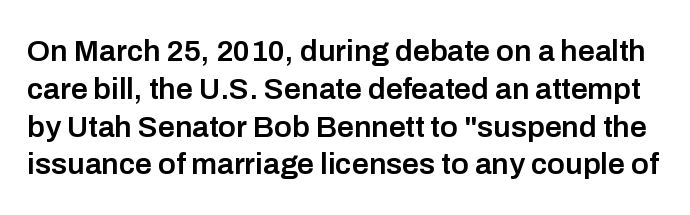
{"serif": "no", "italic": "no", "bold": "semi", "weight": "semibold", "width": "normal", "stroke_contrast": "low", "x_height": "medium", "monospaced": "no", "underline": "no", "line_spacing": "normal", "line_spacing_ratio": 1.26, "letter_spacing": "normal", "letter_spacing_em": 0.0, "glyph_px": 30}
